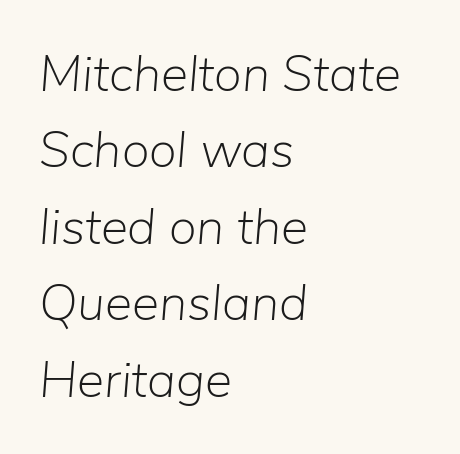
Q: Is the text bold? A: No.
Q: Is the text italic (slanted)? A: Yes, it leans right by about 5 degrees.
Q: Is the text underlined? A: No.
Q: How is the paragraph aligned? A: Left-aligned.
Q: Is the spacing between letters normal or unusually wide? A: Normal.
Q: Is the spacing between lines tight, normal or loose? A: Normal.
Q: Width (condensed, normal, or wide)? A: Normal.
Q: Stroke contrast? A: Low.
Q: x-height? A: Medium.
Q: Monospaced? A: No.
